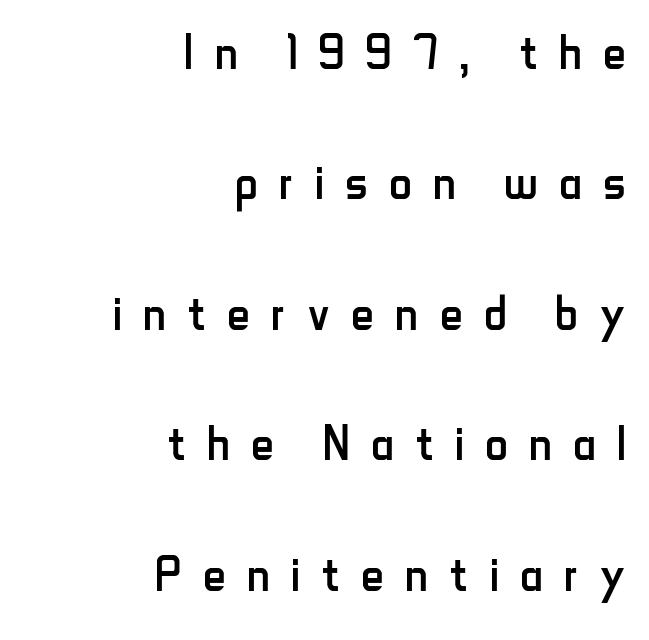
The image shows 63 px regular-weight, condensed sans-serif type, upright; set right-aligned, loose line spacing (2.07x), unusually wide letter spacing (+0.34 em), not underlined; low stroke contrast and a small x-height.
